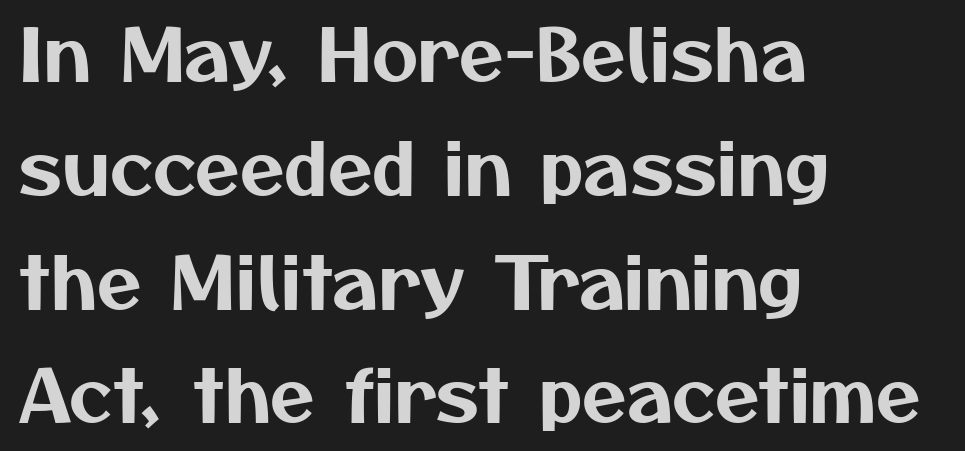
{"serif": "no", "width": "normal", "stroke_contrast": "medium", "x_height": "medium", "monospaced": "no", "underline": "no", "align": "left", "line_spacing": "normal", "line_spacing_ratio": 1.58, "letter_spacing": "normal", "letter_spacing_em": 0.0, "glyph_px": 72}
